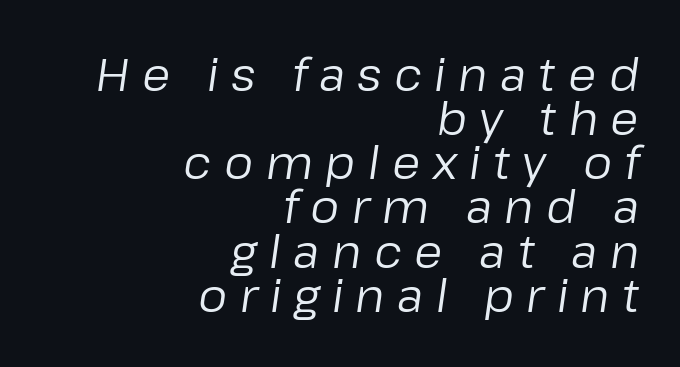
The image shows 46 px regular-weight type, italic (leaning right); set right-aligned, tight line spacing (0.96x), unusually wide letter spacing (+0.27 em), not underlined; low stroke contrast and a medium x-height.
